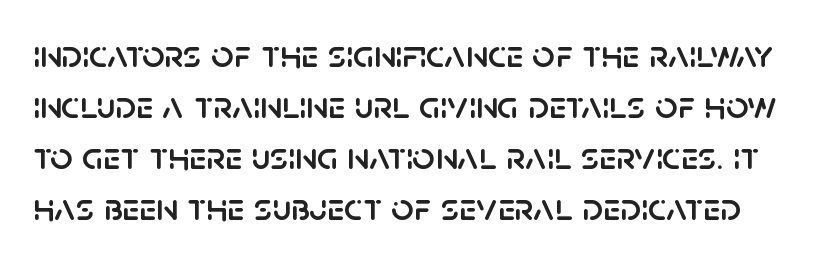
{"serif": "no", "italic": "no", "width": "normal", "stroke_contrast": "low", "x_height": "large", "monospaced": "no", "underline": "no", "line_spacing": "normal", "line_spacing_ratio": 1.31, "letter_spacing": "normal", "letter_spacing_em": 0.0, "glyph_px": 39}
